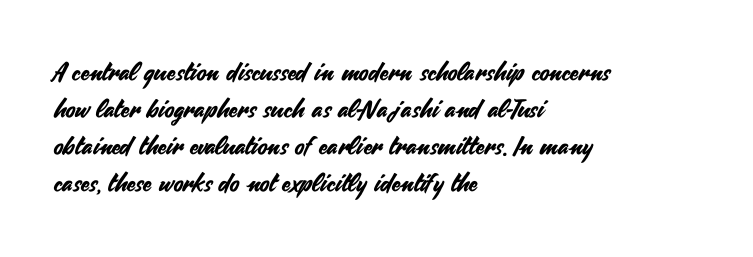
The space beneath each line is pristine and unruled. Compared with typical paragraphs, the rows here are spaced about the same. Notice how the passage keeps a crisp vertical edge on the left only. Short note: letters normally spaced.
